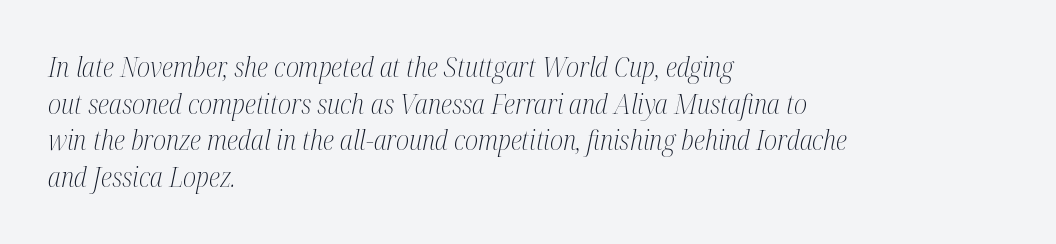
The image shows 27 px text type, italic (leaning right); set left-aligned, normal line spacing (1.36x), normal letter spacing, not underlined.
